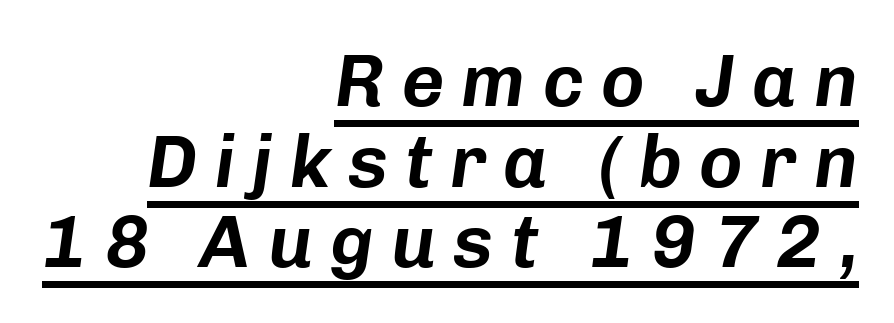
{"italic": "yes", "lean": "right", "slant_degrees": 8, "width": "normal", "stroke_contrast": "low", "x_height": "medium", "monospaced": "no", "underline": "yes", "align": "right", "line_spacing": "tight", "line_spacing_ratio": 1.09, "letter_spacing": "wide", "letter_spacing_em": 0.23, "glyph_px": 74}
